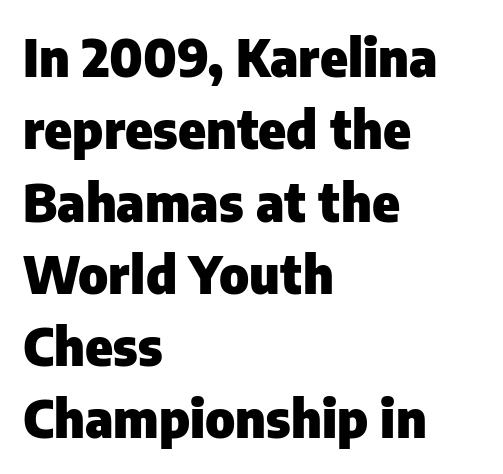
{"serif": "no", "italic": "no", "bold": "yes", "weight": "heavy", "width": "normal", "stroke_contrast": "low", "x_height": "medium", "monospaced": "no", "underline": "no", "align": "left", "line_spacing": "normal", "line_spacing_ratio": 1.39, "letter_spacing": "normal", "letter_spacing_em": 0.0, "glyph_px": 52}
